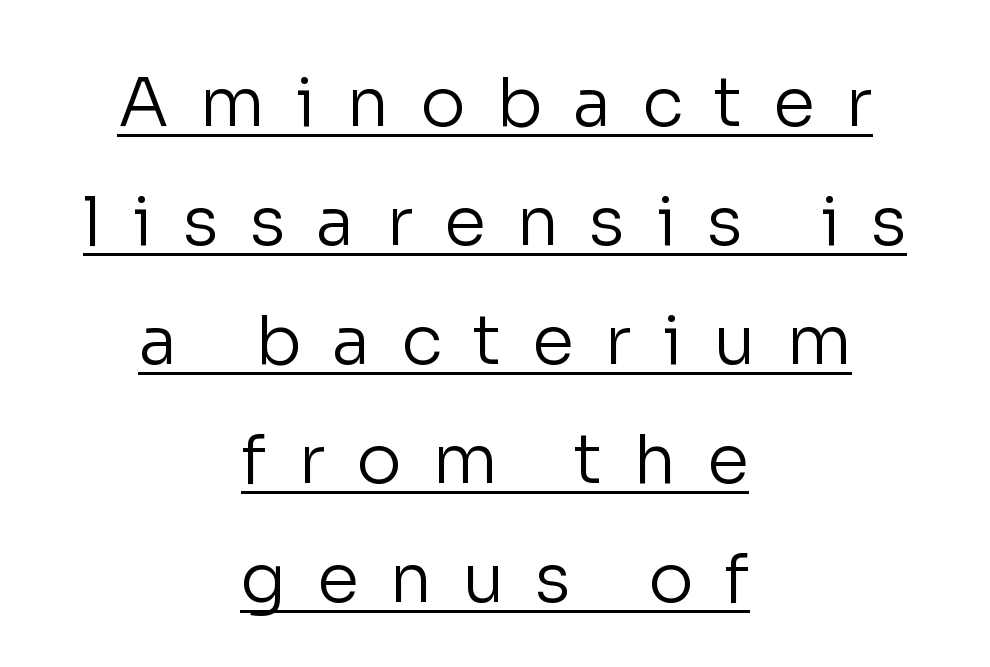
Here the designer chose a conventional face with non-uniform glyph widths. Type style note: lacks serifs. If you drew a line through each stem, it would be perfectly vertical. Stems here are at most as thick as an everyday book face.
